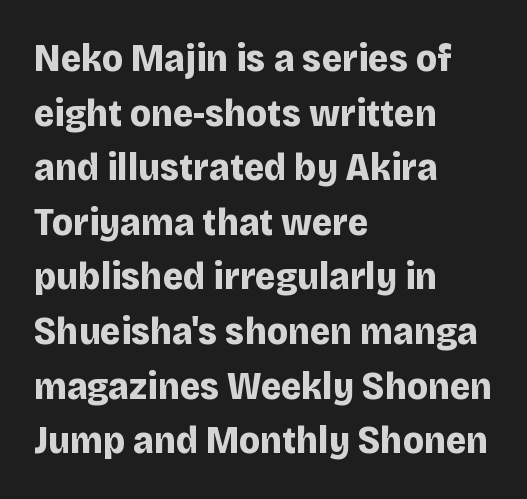
{"serif": "no", "italic": "no", "bold": "yes", "weight": "bold", "width": "normal", "stroke_contrast": "low", "x_height": "large", "monospaced": "no", "underline": "no", "align": "left", "line_spacing": "normal", "line_spacing_ratio": 1.4, "letter_spacing": "normal", "letter_spacing_em": 0.0, "glyph_px": 39}
